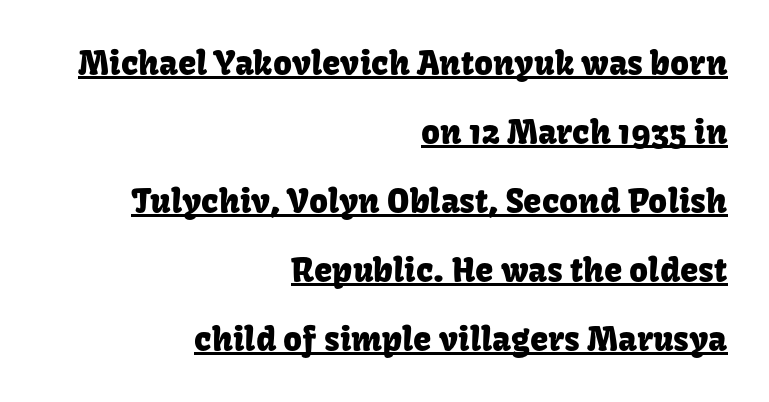
Compared with typical body copy, the letter spacing here is the same. The face used here appears with an underline applied. What kind of face is this? One without serifs — a sans. Visually the block forms a straight wall on the right and a jagged coastline on the left. Do the characters align in a grid? No, the font is proportional.
